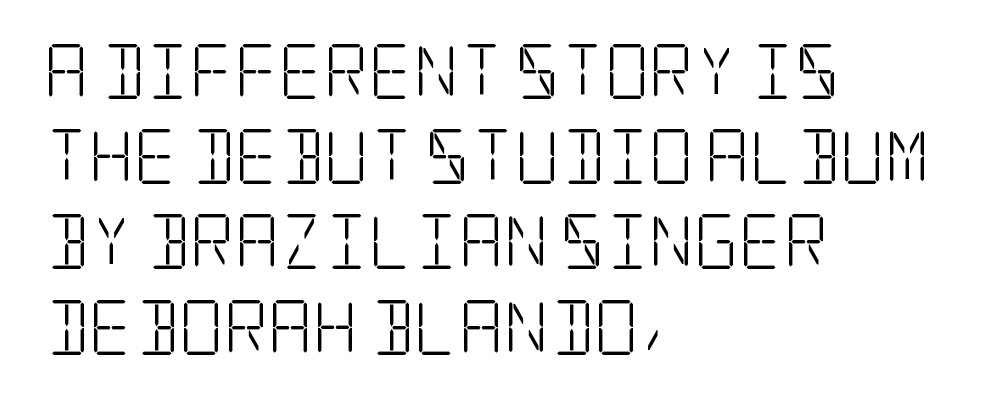
The image shows 55 px light, condensed serif type, upright; set left-aligned, normal line spacing (1.55x), normal letter spacing, not underlined; low stroke contrast and a large x-height.
